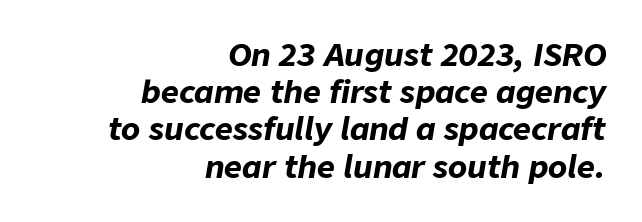
The image shows 31 px bold type, italic (leaning right); set right-aligned, line spacing 1.2x, normal letter spacing, not underlined; low stroke contrast and a medium x-height.
